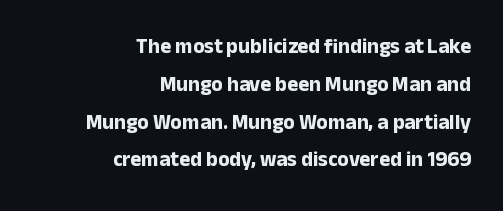
{"italic": "no", "bold": "yes", "underline": "no", "align": "right", "line_spacing_ratio": 1.8, "letter_spacing": "normal", "letter_spacing_em": 0.0, "glyph_px": 21}
